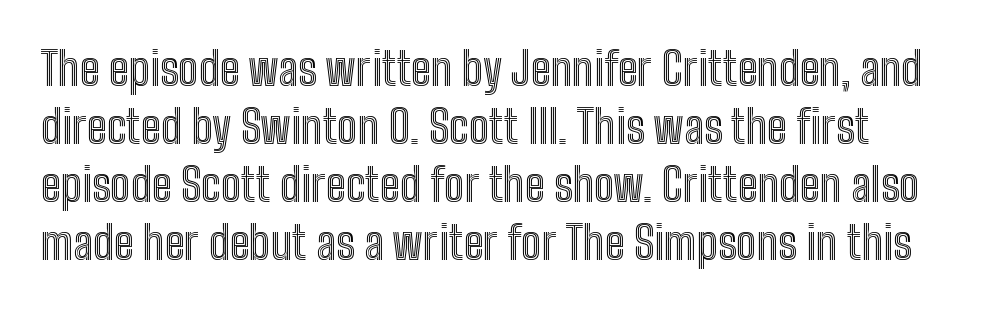
Regular leading. Unmarked baselines from the first word to the last. The tracking reads as untouched default to a designer's eye. A typesetter would call this proportional, since set widths differ per character. Every stem runs plumb, perpendicular to the baseline.
